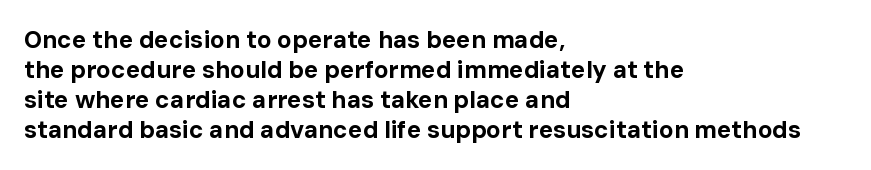
{"italic": "no", "bold": "yes", "underline": "no", "align": "left", "line_spacing": "normal", "line_spacing_ratio": 1.25, "letter_spacing": "normal", "letter_spacing_em": 0.0, "glyph_px": 24}
